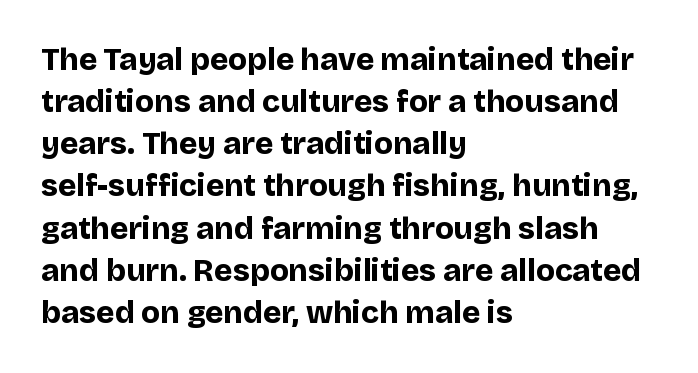
{"serif": "no", "italic": "no", "bold": "yes", "weight": "bold", "width": "normal", "stroke_contrast": "low", "x_height": "large", "monospaced": "no", "underline": "no", "align": "left", "line_spacing": "normal", "line_spacing_ratio": 1.36, "letter_spacing": "normal", "letter_spacing_em": 0.0, "glyph_px": 31}
